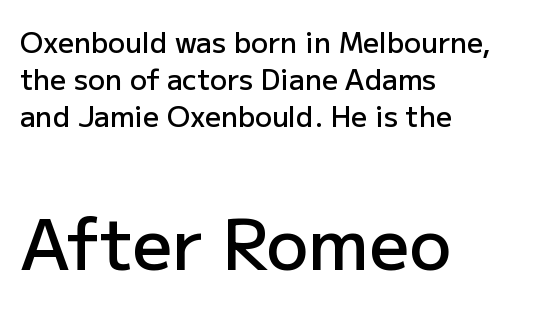
{"serif": "no", "italic": "no", "bold": "semi", "weight": "semibold", "width": "normal", "stroke_contrast": "low", "x_height": "medium", "monospaced": "no", "underline": "no", "align": "left", "line_spacing": "normal", "line_spacing_ratio": 1.33, "letter_spacing": "normal", "letter_spacing_em": 0.0, "larger_block": "second", "size_ratio": 2.5, "glyph_px": 70}
